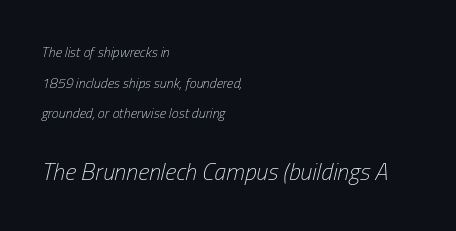
Glyph-to-glyph distance matches everyday printed text. The lines in this sample share a left origin and differ only in where they stop. The space between consecutive lines is lavish. The emphasis by scale lands on block number two, below.
